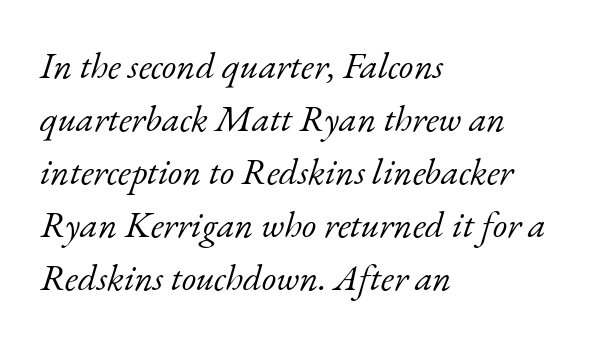
Reading down the column, the eye jumps a familiar distance to each next line. Does the copy run flush right? No — it runs flush left. Each letter keeps its own natural width here, so spacing adapts to shape. Unlike a clean sans, this face finishes its strokes with serifs.
